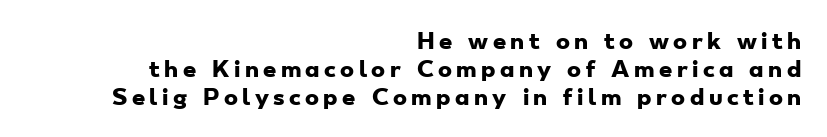
Q: Is the text bold? A: Yes.
Q: Is the text underlined? A: No.
Q: How is the paragraph aligned? A: Right-aligned.
Q: Is the spacing between letters normal or unusually wide? A: Unusually wide.
Q: Is the spacing between lines tight, normal or loose? A: Normal.
